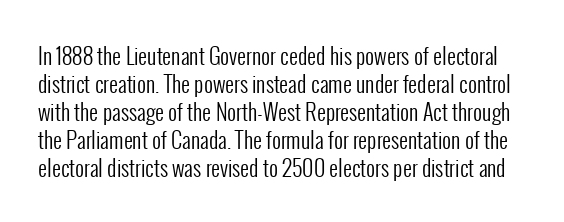
The image shows 22 px text type, upright; set normal line spacing (1.27x), normal letter spacing, not underlined.
